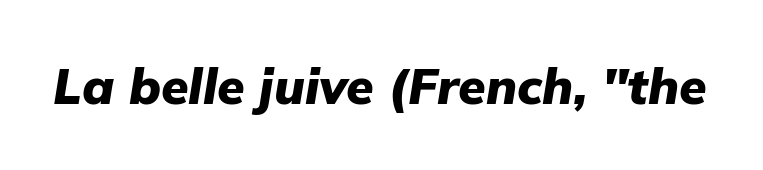
The image shows 50 px heavy type, italic (leaning right); set normal letter spacing, not underlined; low stroke contrast and a medium x-height.
